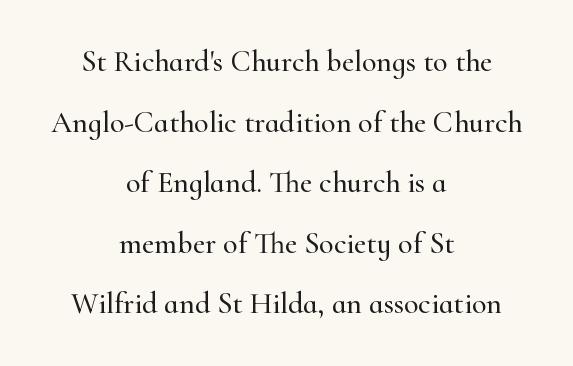
The image shows 30 px serif type, upright; set centered, loose line spacing (2.02x), normal letter spacing, not underlined; high stroke contrast and a small x-height.
